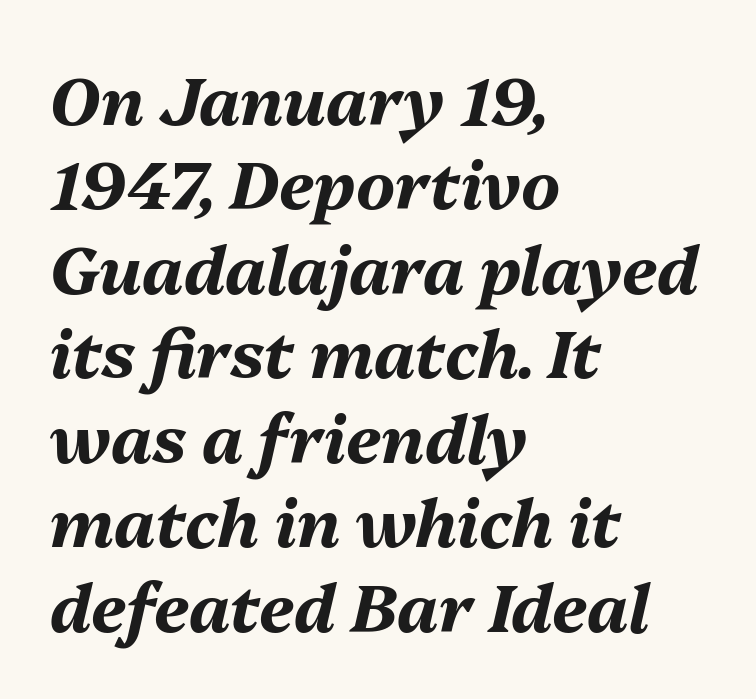
The image shows 66 px bold type, italic (leaning right); set left-aligned, normal line spacing (1.28x), normal letter spacing, not underlined; medium stroke contrast and a medium x-height.
